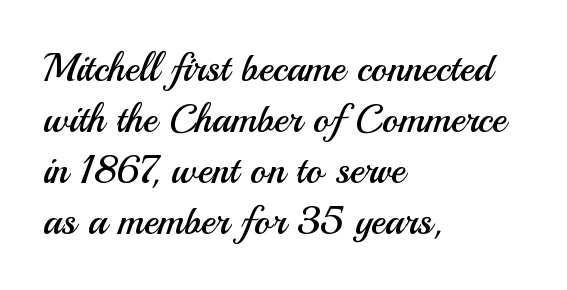
Note the varied advance widths — an 'i' is clearly narrower than an 'm'. One glance says typical: line gaps are just what's usual. This sample uses plain, unmodified letter spacing.
